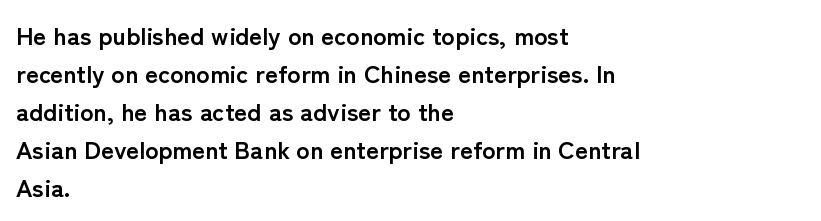
Q: Is the text bold? A: Yes.
Q: Is the text italic (slanted)? A: No, it is upright.
Q: Is the text underlined? A: No.
Q: How is the paragraph aligned? A: Left-aligned.
Q: Is the spacing between letters normal or unusually wide? A: Normal.
Q: Is the spacing between lines tight, normal or loose? A: Normal.
